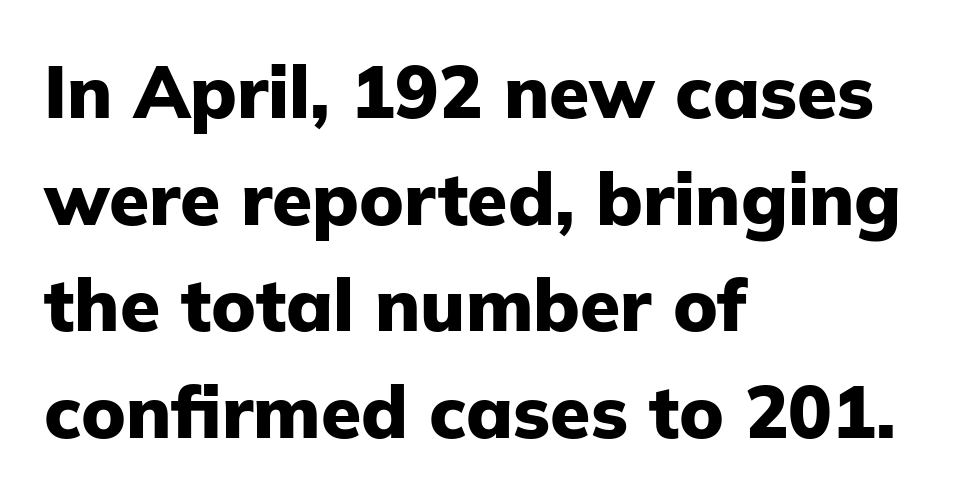
Q: Is the text bold? A: Yes.
Q: Is the text italic (slanted)? A: No, it is upright.
Q: Is the typeface a serif or a sans-serif typeface? A: Sans-serif.
Q: Is the text underlined? A: No.
Q: How is the paragraph aligned? A: Left-aligned.
Q: Is the spacing between letters normal or unusually wide? A: Normal.
Q: Is the spacing between lines tight, normal or loose? A: Normal.
Q: Width (condensed, normal, or wide)? A: Normal.
Q: Stroke contrast? A: Low.
Q: x-height? A: Medium.
Q: Monospaced? A: No.
